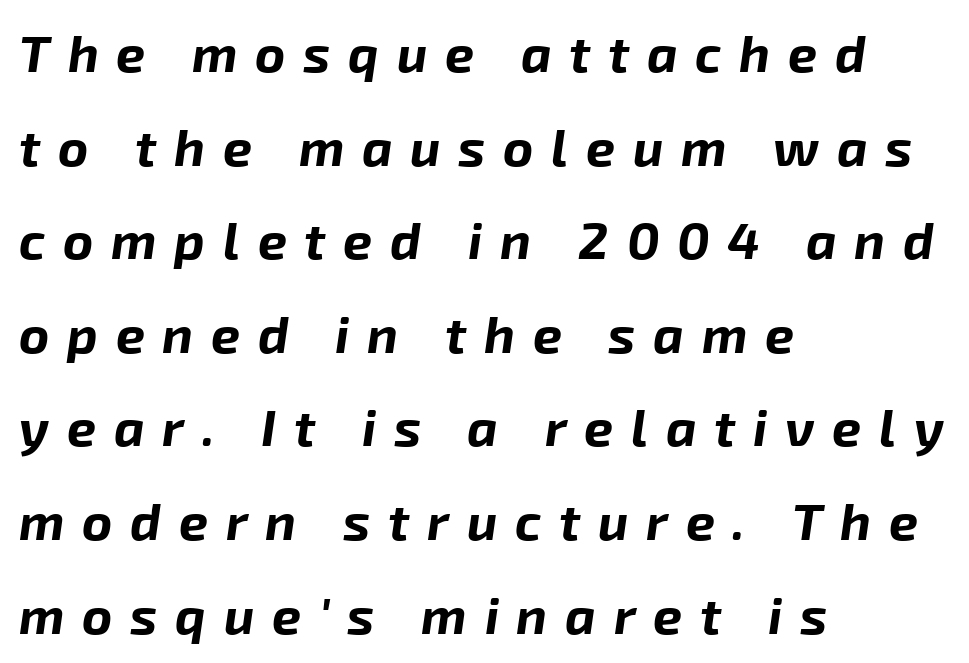
{"italic": "yes", "lean": "right", "slant_degrees": 8, "bold": "yes", "weight": "bold", "width": "normal", "stroke_contrast": "low", "x_height": "medium", "monospaced": "no", "underline": "no", "align": "left", "line_spacing_ratio": 1.8, "letter_spacing": "wide", "letter_spacing_em": 0.34, "glyph_px": 52}
